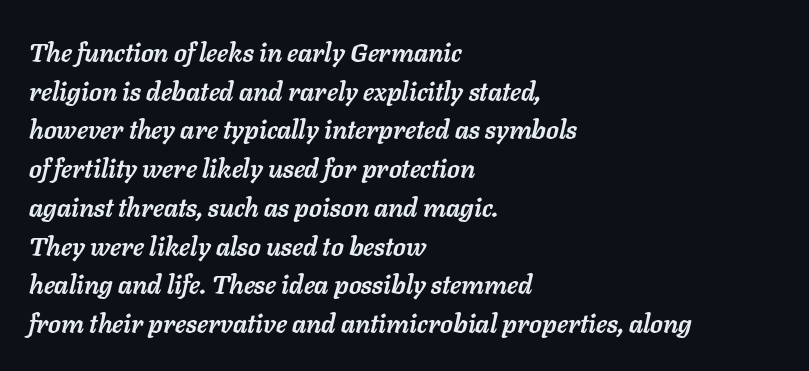
Interline gaps are of average width in this sample. The passage shown leans; its letterforms are oblique. Clear beneath every line of the passage. The paragraph shown leans on its left margin. A typesetter would call this zero additional tracking. As a designer I'd log this as weight 700, bold.
